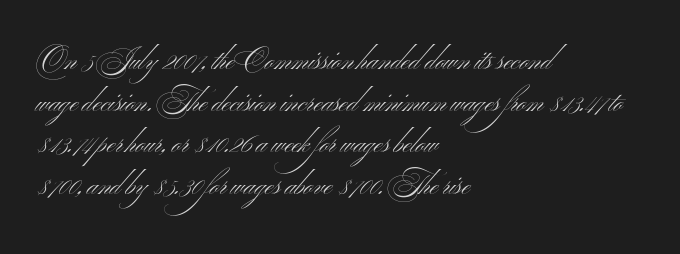
The image shows 28 px light, wide sans-serif type; set left-aligned, normal line spacing (1.49x), normal letter spacing, not underlined; medium stroke contrast and a small x-height.
